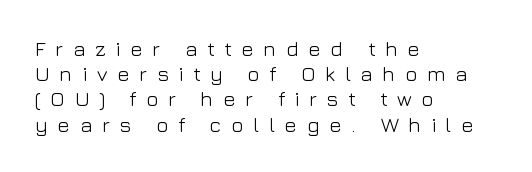
{"italic": "no", "bold": "no", "underline": "no", "align": "left", "line_spacing_ratio": 1.2, "letter_spacing": "wide", "letter_spacing_em": 0.46, "glyph_px": 21}
